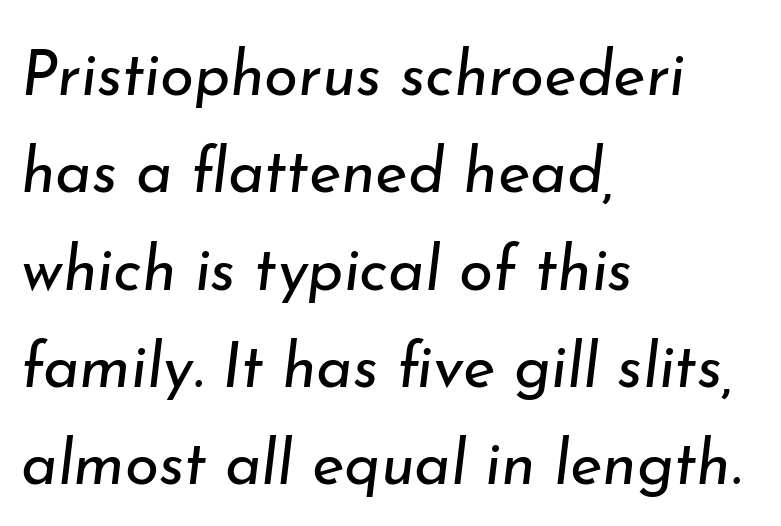
The image shows 62 px regular-weight type, italic (leaning right); set left-aligned, normal line spacing (1.57x), normal letter spacing, not underlined; low stroke contrast and a small x-height.
